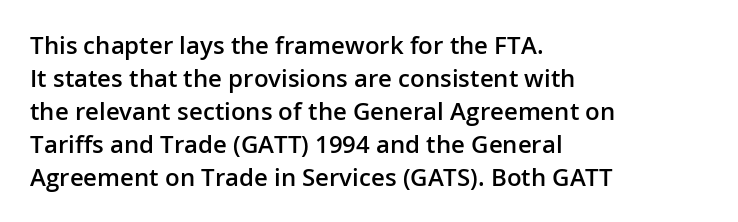
Q: Is the text bold? A: Semi-bold.
Q: Is the text italic (slanted)? A: No, it is upright.
Q: Is the text underlined? A: No.
Q: How is the paragraph aligned? A: Left-aligned.
Q: Is the spacing between letters normal or unusually wide? A: Normal.
Q: Is the spacing between lines tight, normal or loose? A: Normal.
